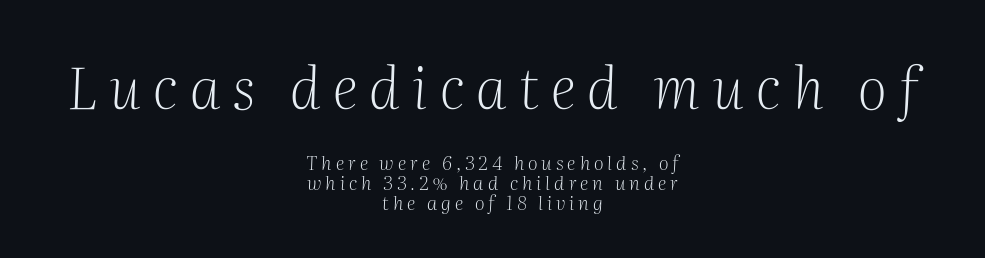
Q: Is the text bold? A: No.
Q: Is the text italic (slanted)? A: Yes, it leans right by about 2 degrees.
Q: Is the typeface a serif or a sans-serif typeface? A: Serif.
Q: Is the text underlined? A: No.
Q: How is the paragraph aligned? A: Centered.
Q: Is the spacing between letters normal or unusually wide? A: Unusually wide.
Q: Is the spacing between lines tight, normal or loose? A: Tight.
Q: Which block of text is set in a larger size, the first (top) or the second (bottom)? A: The first (top) one.
Q: Width (condensed, normal, or wide)? A: Normal.
Q: Stroke contrast? A: Medium.
Q: x-height? A: Medium.
Q: Monospaced? A: No.
